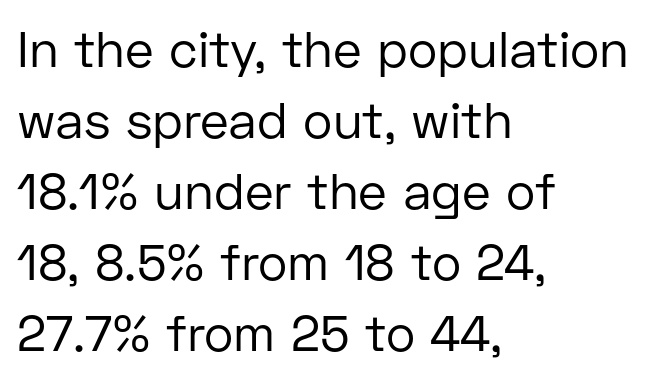
{"serif": "no", "italic": "no", "bold": "no", "weight": "regular", "width": "normal", "stroke_contrast": "low", "x_height": "medium", "monospaced": "no", "underline": "no", "align": "left", "line_spacing": "normal", "line_spacing_ratio": 1.42, "letter_spacing": "normal", "letter_spacing_em": 0.0, "glyph_px": 50}
